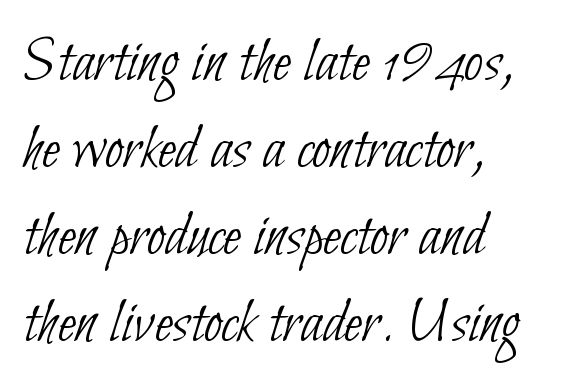
{"serif": "no", "bold": "no", "weight": "thin", "width": "condensed", "stroke_contrast": "low", "x_height": "small", "monospaced": "no", "underline": "no", "align": "left", "line_spacing": "normal", "line_spacing_ratio": 1.32, "letter_spacing": "normal", "letter_spacing_em": 0.0, "glyph_px": 66}
